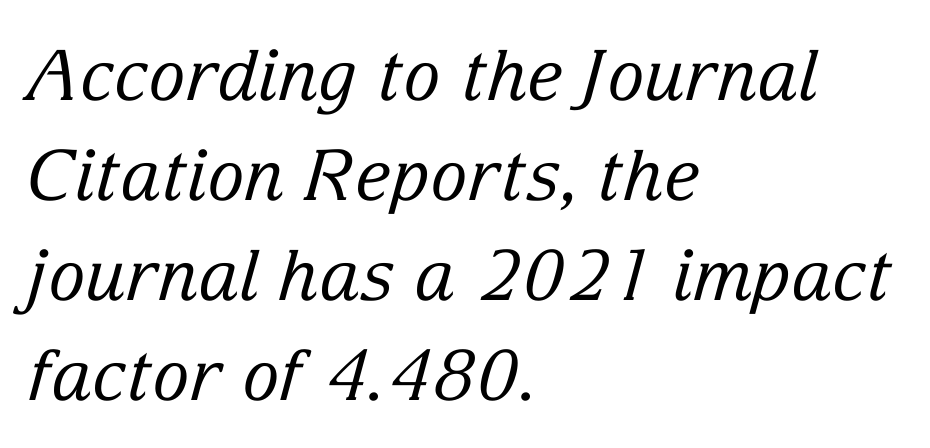
The image shows 70 px regular-weight serif type, italic (leaning right); set left-aligned, normal line spacing (1.43x), normal letter spacing, not underlined; low stroke contrast and a medium x-height.
